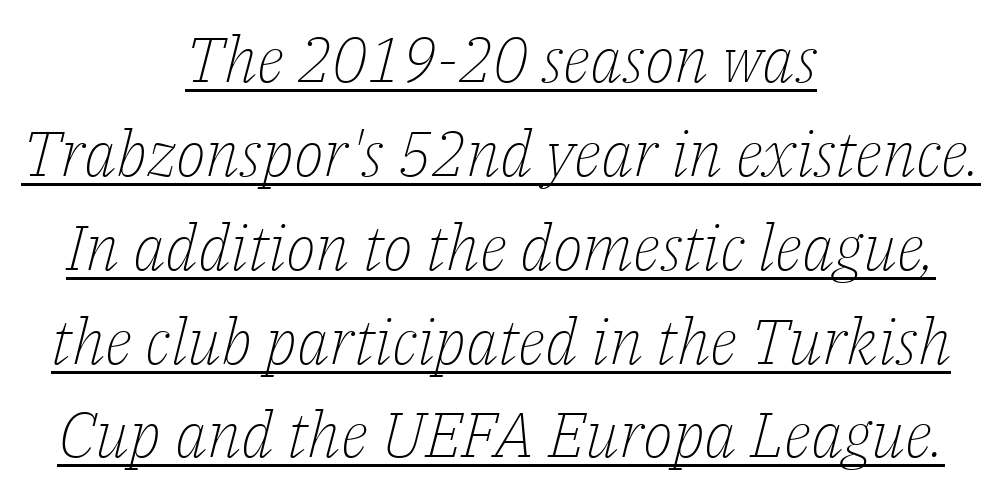
Q: Is the text bold? A: No.
Q: Is the text italic (slanted)? A: Yes, it leans right by about 14 degrees.
Q: Is the typeface a serif or a sans-serif typeface? A: Serif.
Q: Is the text underlined? A: Yes.
Q: How is the paragraph aligned? A: Centered.
Q: Is the spacing between letters normal or unusually wide? A: Normal.
Q: Is the spacing between lines tight, normal or loose? A: Normal.
Q: Width (condensed, normal, or wide)? A: Normal.
Q: Stroke contrast? A: Low.
Q: x-height? A: Medium.
Q: Monospaced? A: No.
